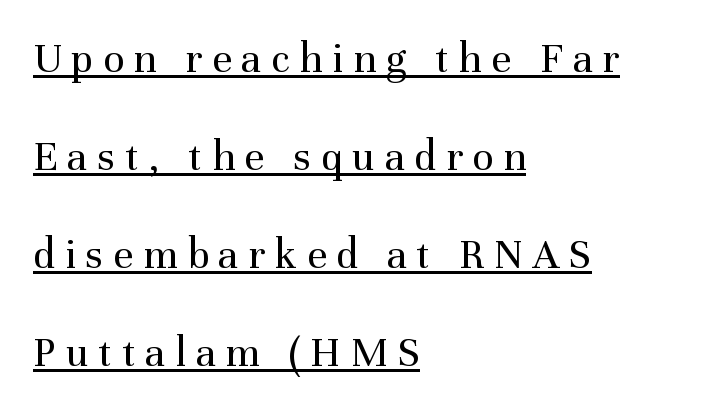
Q: Is the text bold? A: No.
Q: Is the text italic (slanted)? A: No, it is upright.
Q: Is the typeface a serif or a sans-serif typeface? A: Serif.
Q: Is the text underlined? A: Yes.
Q: How is the paragraph aligned? A: Left-aligned.
Q: Is the spacing between letters normal or unusually wide? A: Unusually wide.
Q: Is the spacing between lines tight, normal or loose? A: Loose.
Q: Width (condensed, normal, or wide)? A: Normal.
Q: Stroke contrast? A: Medium.
Q: x-height? A: Medium.
Q: Monospaced? A: No.
